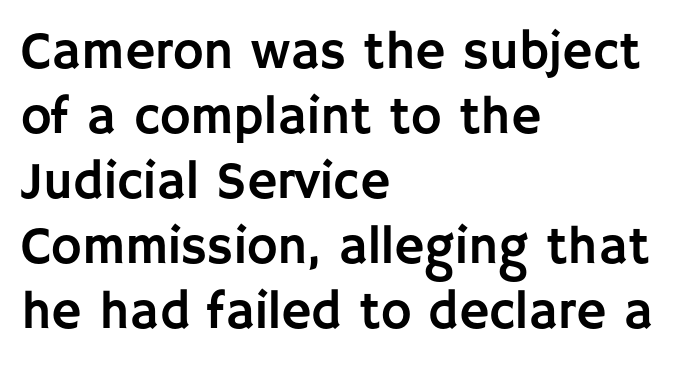
The image shows 52 px sans-serif type, upright; set left-aligned, normal line spacing (1.25x), normal letter spacing, not underlined; low stroke contrast and a large x-height.
